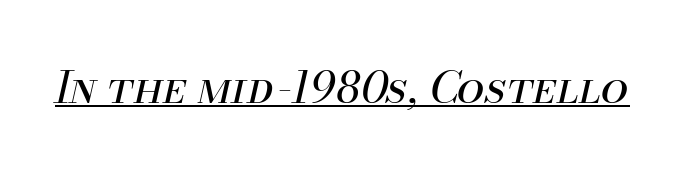
Is this a fixed-width face? No — the glyphs have proportional, varying widths. How are the letters spaced? Ordinarily, with no added tracking. The strokes are not fattened; the text isn't bold. Characters are canted at an angle relative to the baseline's perpendicular.
